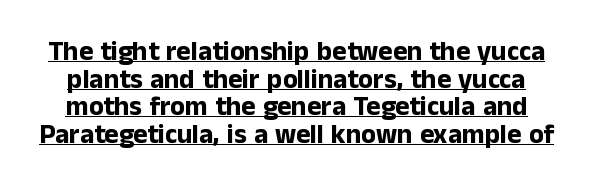
{"italic": "no", "bold": "yes", "underline": "yes", "line_spacing": "tight", "line_spacing_ratio": 1.02, "letter_spacing": "normal", "letter_spacing_em": 0.0, "glyph_px": 27}
